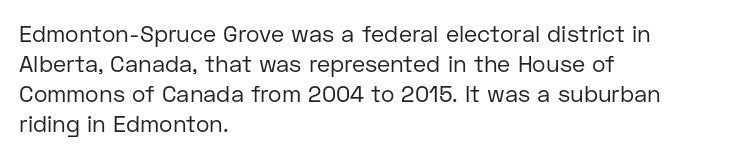
Teacher's note: observe the even left margin — that is flush-left alignment. Does extra space separate the letters? No, they use regular spacing. In terms of posture, this sample is upright. The glyphs are unaccompanied by any horizontal stroke below them. The lines sit at an ordinary, default distance from one another.
